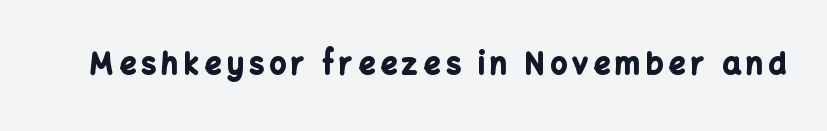
Q: Is the text bold? A: Yes.
Q: Is the text italic (slanted)? A: No, it is upright.
Q: Is the typeface a serif or a sans-serif typeface? A: Sans-serif.
Q: Is the text underlined? A: No.
Q: Width (condensed, normal, or wide)? A: Normal.
Q: Stroke contrast? A: Low.
Q: x-height? A: Medium.
Q: Monospaced? A: No.
